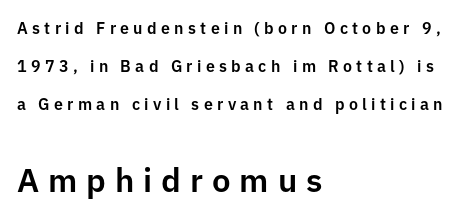
The image shows 33 px sans-serif type, upright; set left-aligned, loose line spacing (2.39x), unusually wide letter spacing (+0.27 em), not underlined; the second (bottom) block is 2.06x larger; low stroke contrast and a medium x-height.
